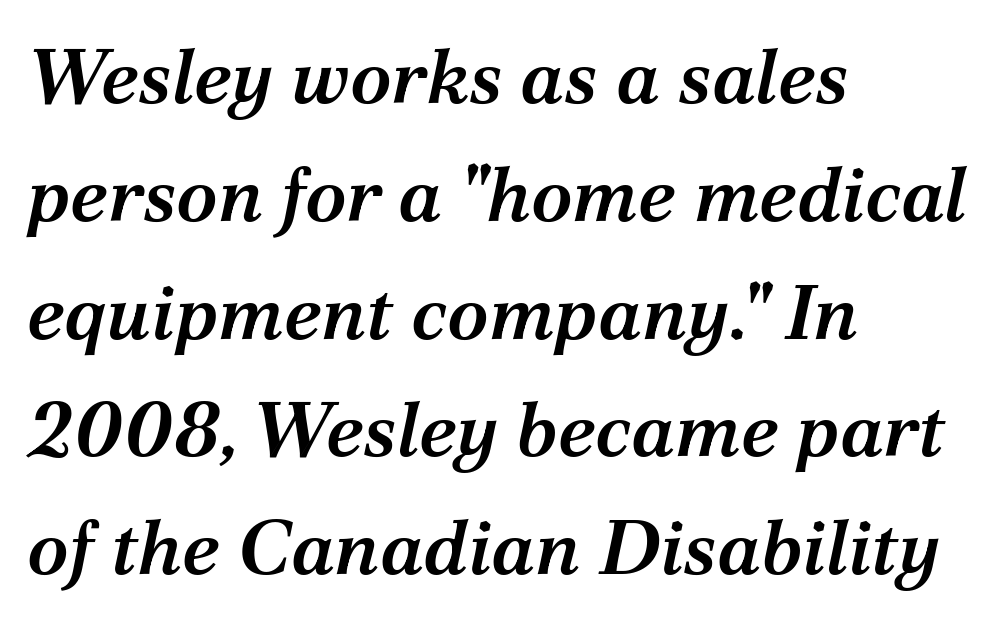
{"serif": "yes", "italic": "yes", "lean": "right", "slant_degrees": 12, "bold": "semi", "weight": "semibold", "width": "normal", "stroke_contrast": "medium", "x_height": "medium", "monospaced": "no", "underline": "no", "align": "left", "line_spacing": "normal", "line_spacing_ratio": 1.55, "letter_spacing": "normal", "letter_spacing_em": 0.0, "glyph_px": 76}
